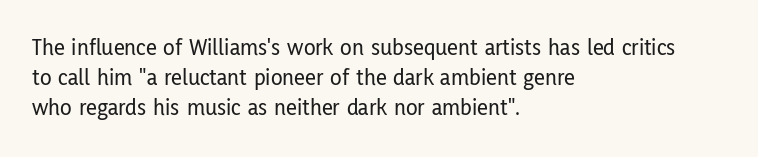
Q: Is the text italic (slanted)? A: No, it is upright.
Q: Is the text underlined? A: No.
Q: How is the paragraph aligned? A: Left-aligned.
Q: Is the spacing between letters normal or unusually wide? A: Normal.
